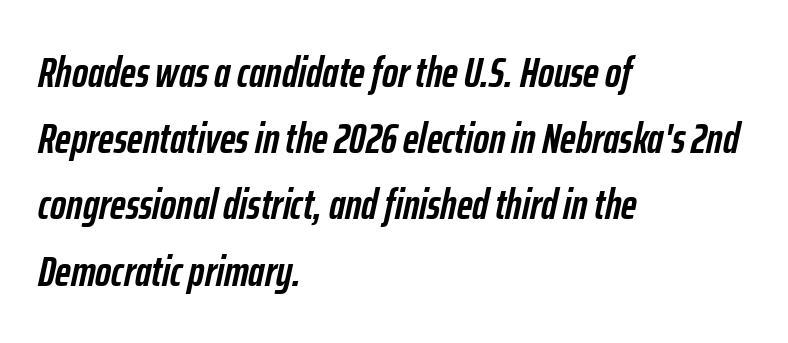
The image shows 43 px semibold, condensed type, italic (leaning right); set left-aligned, normal line spacing (1.54x), normal letter spacing, not underlined; low stroke contrast and a medium x-height.
